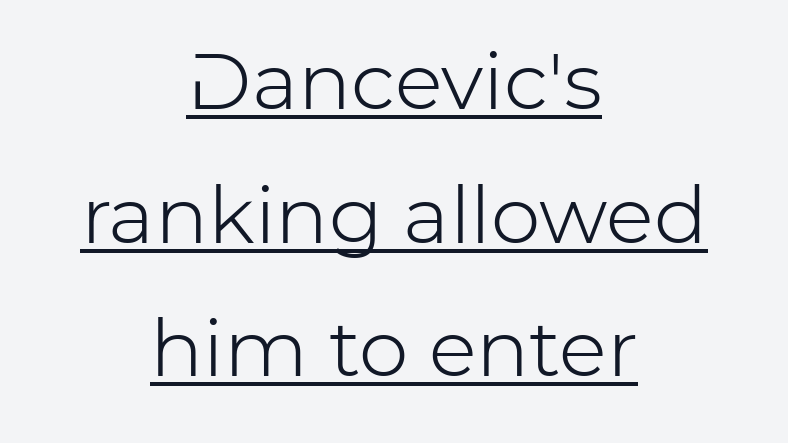
A typesetter would call this zero additional tracking. The type family on display is of the sans-serif kind. The face used here is proportionally spaced, like ordinary book or web type. Students, observe: this is what conventionally led text looks like. The words here are underlined.
